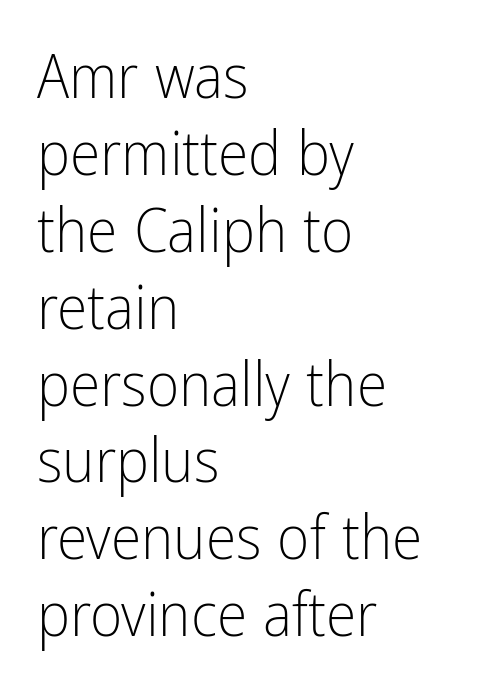
The image shows 62 px light, condensed sans-serif type, upright; set left-aligned, line spacing 1.24x, normal letter spacing, not underlined; low stroke contrast and a medium x-height.
